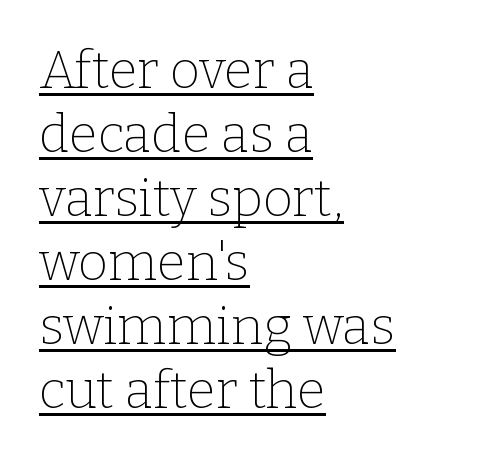
The image shows 52 px thin serif type, upright; set left-aligned, line spacing 1.23x, normal letter spacing, underlined; low stroke contrast and a medium x-height.
